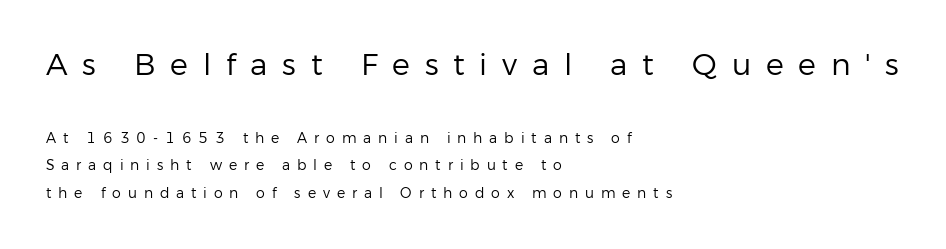
Q: Is the text bold? A: No.
Q: Is the text italic (slanted)? A: No, it is upright.
Q: Is the typeface a serif or a sans-serif typeface? A: Sans-serif.
Q: Is the text underlined? A: No.
Q: How is the paragraph aligned? A: Left-aligned.
Q: Is the spacing between letters normal or unusually wide? A: Unusually wide.
Q: Is the spacing between lines tight, normal or loose? A: Loose.
Q: Which block of text is set in a larger size, the first (top) or the second (bottom)? A: The first (top) one.
Q: Width (condensed, normal, or wide)? A: Normal.
Q: Stroke contrast? A: Low.
Q: x-height? A: Medium.
Q: Monospaced? A: No.
